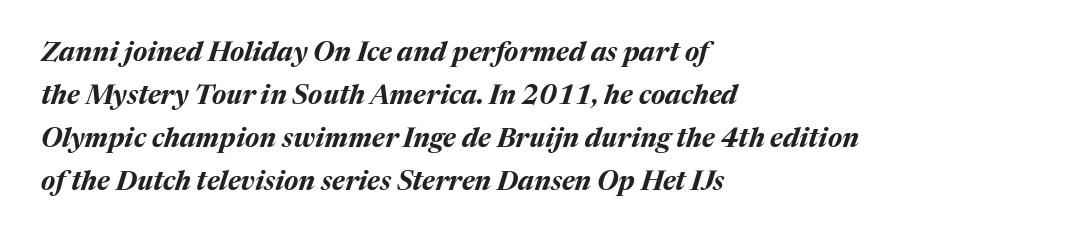
{"italic": "yes", "lean": "right", "slant_degrees": 17, "bold": "yes", "underline": "no", "align": "left", "line_spacing": "normal", "line_spacing_ratio": 1.59, "letter_spacing": "normal", "letter_spacing_em": 0.0, "glyph_px": 27}
